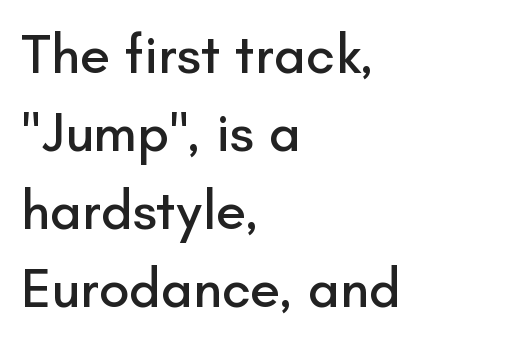
Q: Is the text italic (slanted)? A: No, it is upright.
Q: Is the typeface a serif or a sans-serif typeface? A: Sans-serif.
Q: Is the text underlined? A: No.
Q: How is the paragraph aligned? A: Left-aligned.
Q: Is the spacing between letters normal or unusually wide? A: Normal.
Q: Is the spacing between lines tight, normal or loose? A: Normal.
Q: Width (condensed, normal, or wide)? A: Normal.
Q: Stroke contrast? A: Low.
Q: x-height? A: Small.
Q: Monospaced? A: No.
